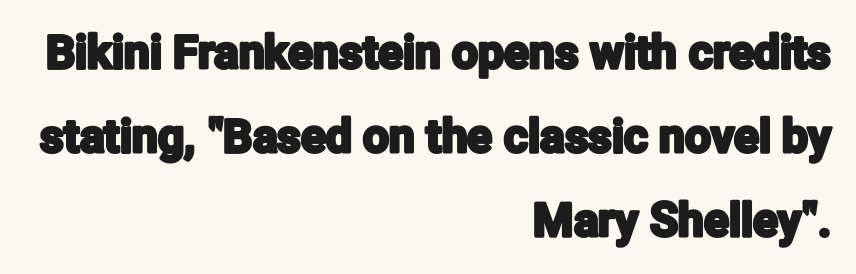
Characters follow at the spacing the type designer built in. The face used here is proportionally spaced, like ordinary book or web type. A typesetter would mark this as roman, not italic. The font family rendered here belongs to the sans-serif group. Plain, unruled lines of type.
